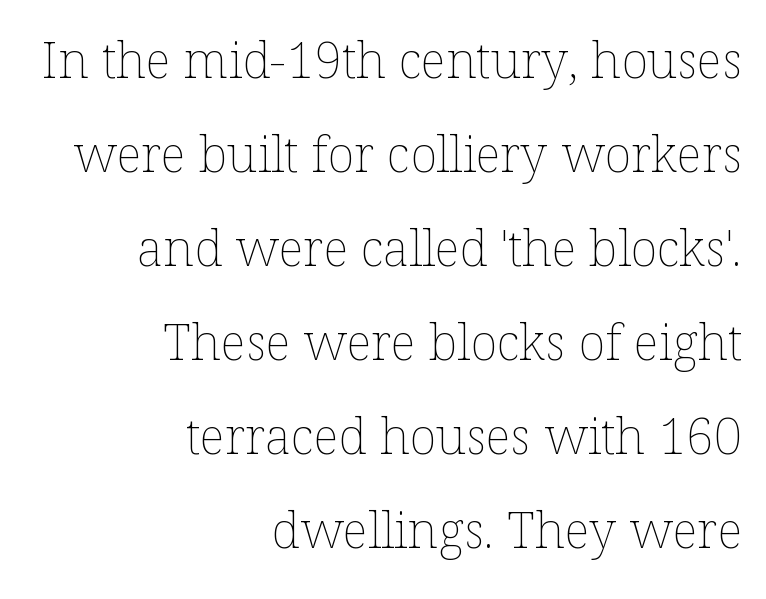
Q: Is the text bold? A: No.
Q: Is the text italic (slanted)? A: No, it is upright.
Q: Is the text underlined? A: No.
Q: How is the paragraph aligned? A: Right-aligned.
Q: Is the spacing between letters normal or unusually wide? A: Normal.
Q: Width (condensed, normal, or wide)? A: Normal.
Q: Stroke contrast? A: Low.
Q: x-height? A: Medium.
Q: Monospaced? A: No.
